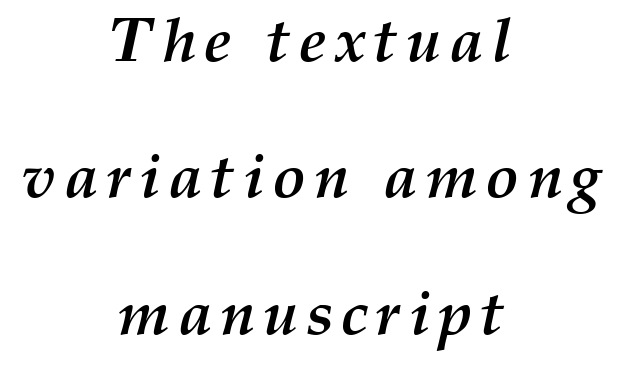
Q: Is the text bold? A: Yes.
Q: Is the text italic (slanted)? A: Yes, it leans right by about 12 degrees.
Q: Is the text underlined? A: No.
Q: How is the paragraph aligned? A: Centered.
Q: Is the spacing between lines tight, normal or loose? A: Loose.
Q: Width (condensed, normal, or wide)? A: Normal.
Q: Stroke contrast? A: Medium.
Q: x-height? A: Medium.
Q: Monospaced? A: No.
